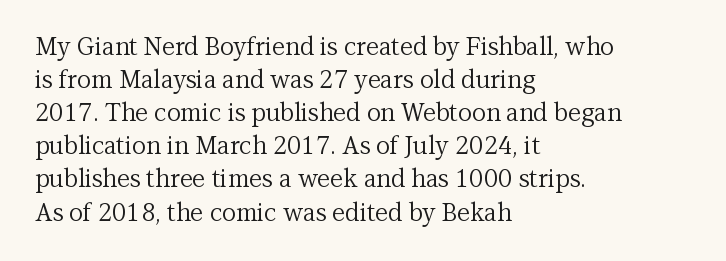
The image shows 24 px text type, upright; set left-aligned, normal line spacing (1.38x), normal letter spacing, not underlined.
